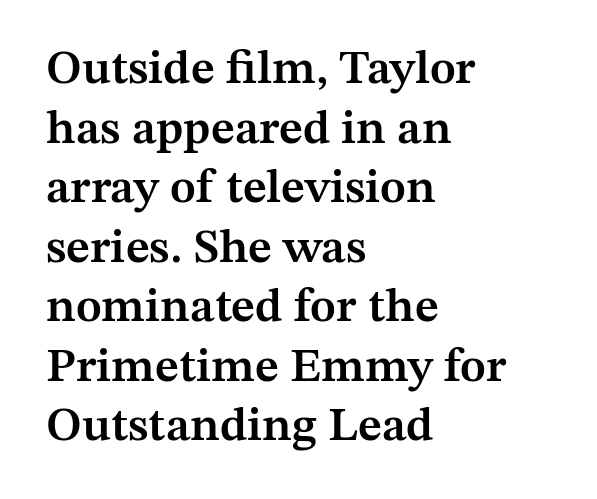
Q: Is the text bold? A: Semi-bold.
Q: Is the text italic (slanted)? A: No, it is upright.
Q: Is the typeface a serif or a sans-serif typeface? A: Serif.
Q: Is the text underlined? A: No.
Q: How is the paragraph aligned? A: Left-aligned.
Q: Is the spacing between letters normal or unusually wide? A: Normal.
Q: Width (condensed, normal, or wide)? A: Normal.
Q: Stroke contrast? A: Medium.
Q: x-height? A: Medium.
Q: Monospaced? A: No.
